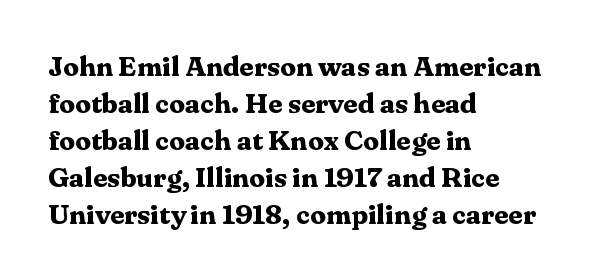
Q: Is the text bold? A: Yes.
Q: Is the text italic (slanted)? A: No, it is upright.
Q: Is the typeface a serif or a sans-serif typeface? A: Serif.
Q: Is the text underlined? A: No.
Q: How is the paragraph aligned? A: Left-aligned.
Q: Is the spacing between letters normal or unusually wide? A: Normal.
Q: Is the spacing between lines tight, normal or loose? A: Normal.
Q: Width (condensed, normal, or wide)? A: Normal.
Q: Stroke contrast? A: Medium.
Q: x-height? A: Medium.
Q: Monospaced? A: No.
